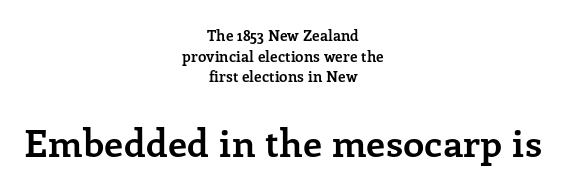
{"serif": "yes", "italic": "no", "bold": "yes", "weight": "semibold", "width": "normal", "stroke_contrast": "low", "x_height": "medium", "monospaced": "no", "underline": "no", "align": "center", "line_spacing": "normal", "line_spacing_ratio": 1.37, "letter_spacing": "normal", "letter_spacing_em": 0.0, "larger_block": "second", "size_ratio": 2.53, "glyph_px": 38}
